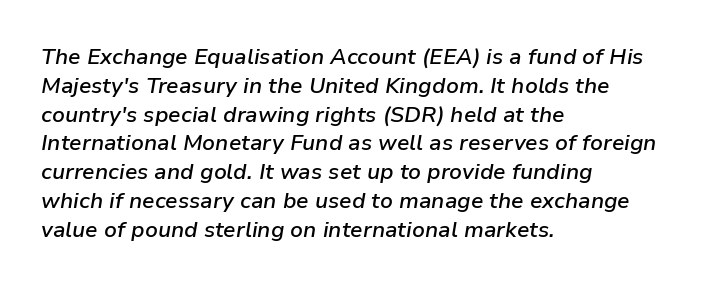
The image shows 22 px text type, italic (leaning right); set left-aligned, normal line spacing (1.31x), normal letter spacing, not underlined.
